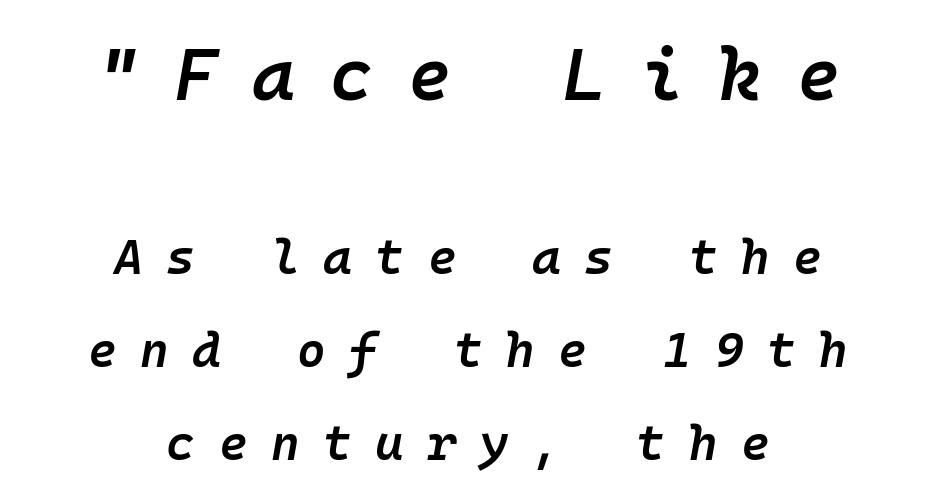
The image shows 73 px semibold type, italic (leaning right), monospaced; set centered, line spacing 1.89x, unusually wide letter spacing (+0.48 em), not underlined; the first (top) block is 1.49x larger; low stroke contrast and a medium x-height.
